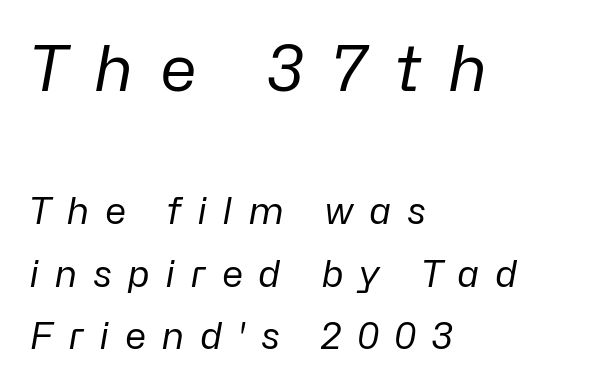
{"italic": "yes", "lean": "right", "slant_degrees": 10, "bold": "no", "weight": "regular", "width": "normal", "stroke_contrast": "low", "x_height": "medium", "monospaced": "no", "underline": "no", "align": "left", "line_spacing": "normal", "line_spacing_ratio": 1.69, "letter_spacing": "wide", "letter_spacing_em": 0.41, "larger_block": "first", "size_ratio": 1.73, "glyph_px": 64}
